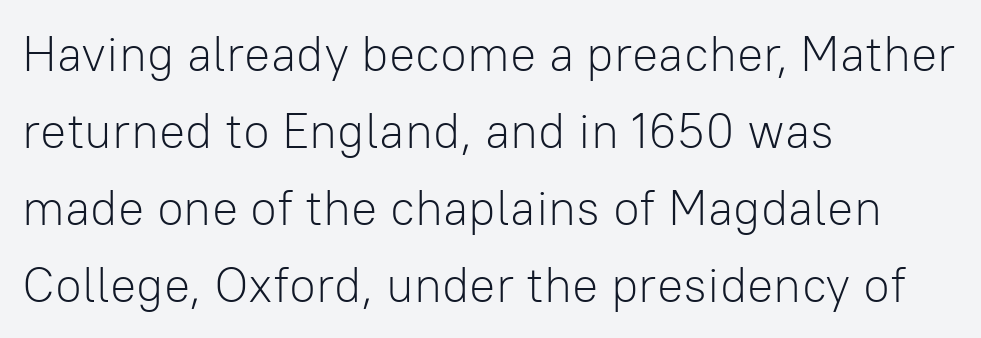
Beneath every word, the page is bare. Reading down the block, your eye returns to a fixed left position each line. Here the designer chose a conventional face with non-uniform glyph widths. This rendering employs a face without finishing strokes, i.e., a sans-serif. The gaps between neighbouring characters are ordinary and unremarkable. Is there any slant? The stems are plumb.
